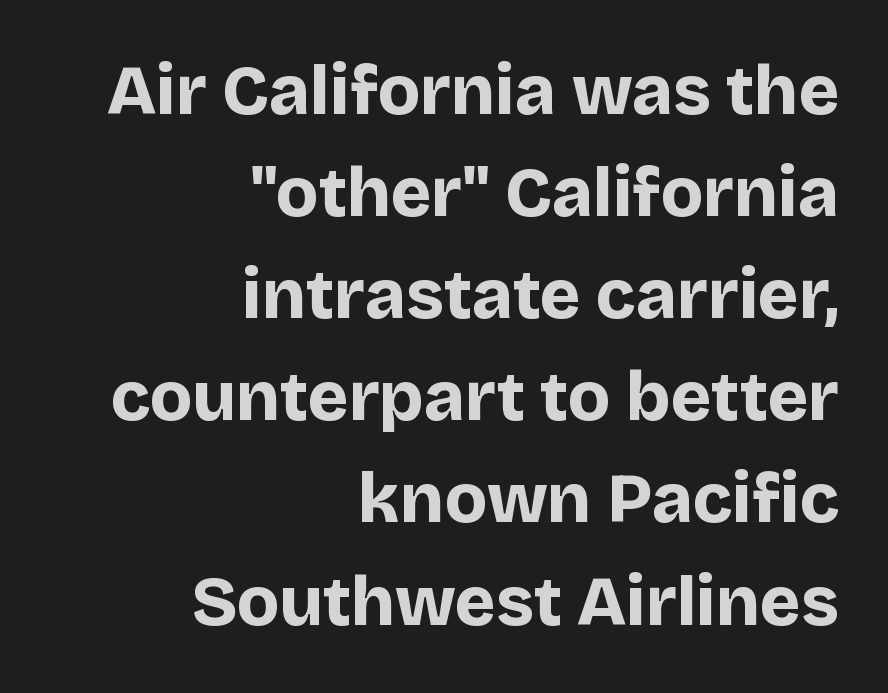
The text was rendered using a sans face with plain stroke endings. Does extra space separate the letters? No, they use regular spacing. The face used here has the dense, thick strokes of a bold. Think of a printed novel: that variable character pitch is what you see here.
